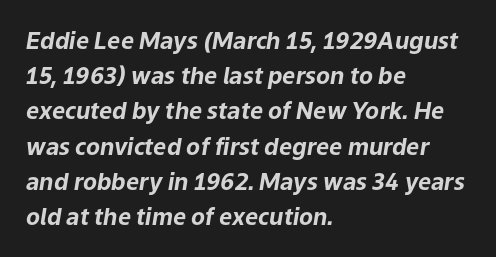
{"italic": "yes", "lean": "right", "slant_degrees": 9, "bold": "yes", "underline": "no", "align": "left", "line_spacing": "normal", "line_spacing_ratio": 1.53, "letter_spacing": "normal", "letter_spacing_em": 0.0, "glyph_px": 23}
